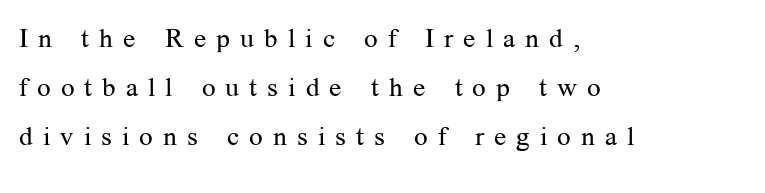
{"italic": "no", "bold": "no", "underline": "no", "align": "left", "line_spacing_ratio": 1.82, "letter_spacing": "wide", "letter_spacing_em": 0.37, "glyph_px": 27}
